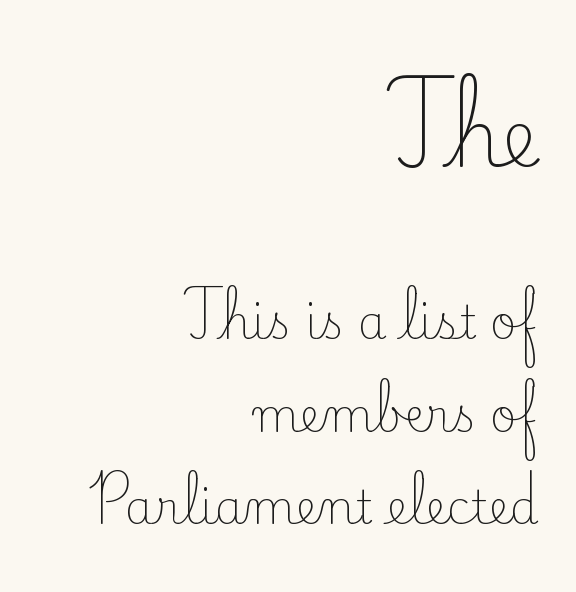
{"serif": "yes", "italic": "no", "bold": "no", "weight": "light", "width": "normal", "stroke_contrast": "low", "x_height": "small", "monospaced": "no", "underline": "no", "align": "right", "line_spacing": "loose", "line_spacing_ratio": 2.02, "letter_spacing": "normal", "letter_spacing_em": 0.0, "larger_block": "first", "size_ratio": 1.74, "glyph_px": 80}
